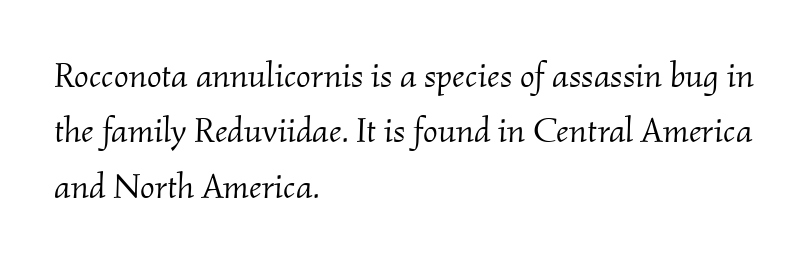
Q: Is the text bold? A: No.
Q: Is the text italic (slanted)? A: Yes, it leans right by about 2 degrees.
Q: Is the typeface a serif or a sans-serif typeface? A: Serif.
Q: Is the text underlined? A: No.
Q: How is the paragraph aligned? A: Left-aligned.
Q: Is the spacing between letters normal or unusually wide? A: Normal.
Q: Is the spacing between lines tight, normal or loose? A: Normal.
Q: Width (condensed, normal, or wide)? A: Normal.
Q: Stroke contrast? A: Medium.
Q: x-height? A: Small.
Q: Monospaced? A: No.
